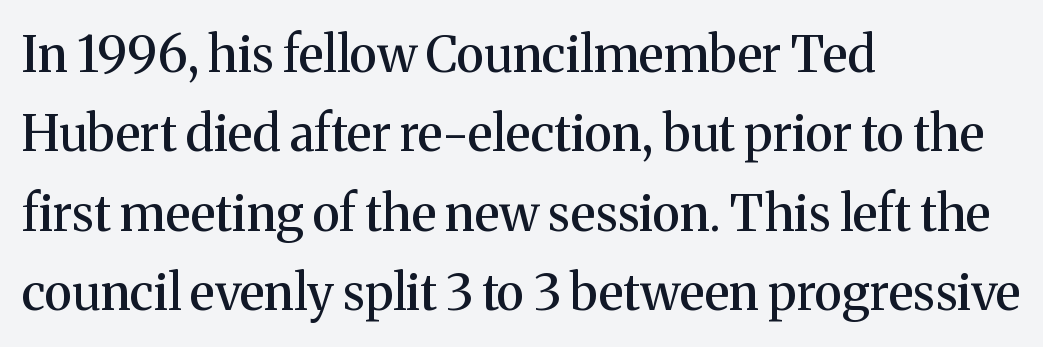
{"serif": "yes", "italic": "no", "width": "normal", "stroke_contrast": "medium", "x_height": "medium", "monospaced": "no", "underline": "no", "align": "left", "line_spacing": "normal", "line_spacing_ratio": 1.59, "letter_spacing": "normal", "letter_spacing_em": 0.0, "glyph_px": 50}
